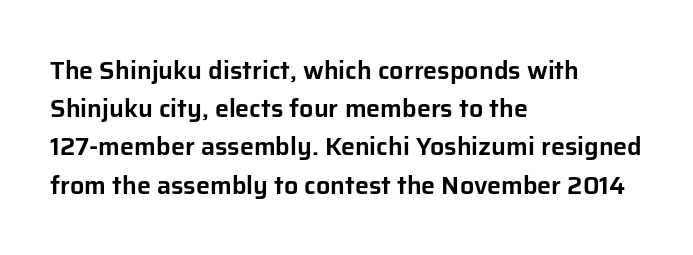
{"italic": "no", "underline": "no", "align": "left", "line_spacing": "normal", "line_spacing_ratio": 1.53, "letter_spacing": "normal", "letter_spacing_em": 0.0, "glyph_px": 25}
